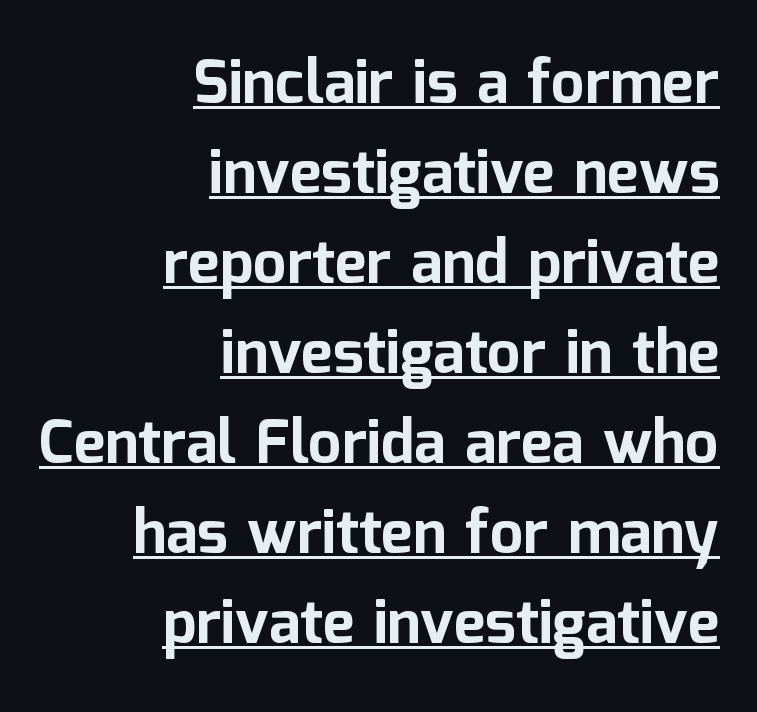
Caption: lettering with a line underneath. Where is the straight margin? On the right. These lines carry a lot of weight — the face is fully bold. Regular leading.
